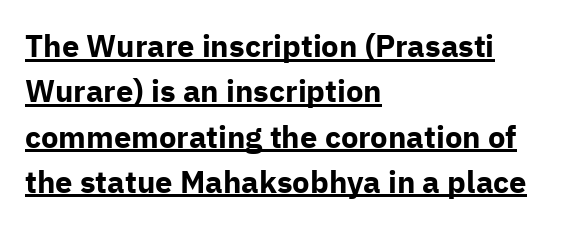
The image shows 31 px bold sans-serif type, upright; set left-aligned, normal line spacing (1.46x), normal letter spacing, underlined; low stroke contrast and a medium x-height.
